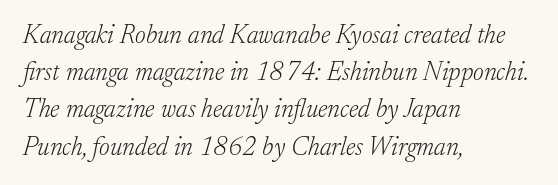
The gaps between neighbouring characters are ordinary and unremarkable. How would I describe the line gaps? Plain and ordinary. The typesetter chose a ragged-right arrangement here. Quick note: italic. Check the space under the baseline: it is left empty.
